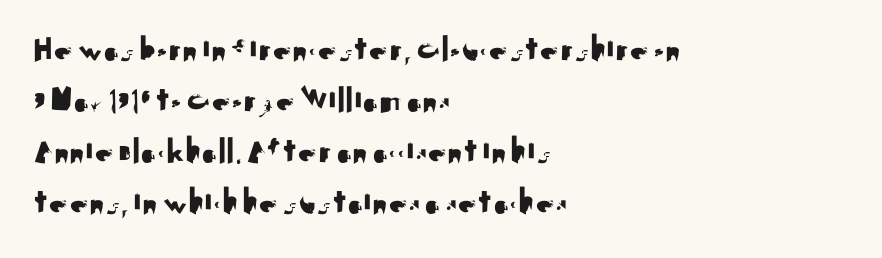
Do the letters lean? They stand straight. How would I describe the line gaps? Plain and ordinary. These lines are set flush left with a ragged right edge. The gap between lines stays unmarked. Is this a fixed-width face? No — the glyphs have proportional, varying widths. Serif or sans? Sans — the stroke terminals are bare.
